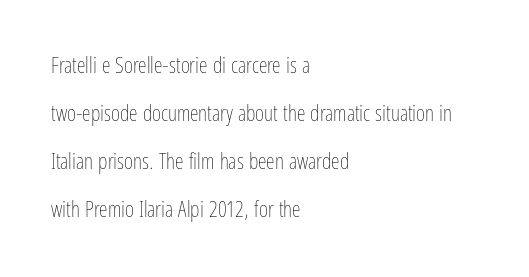
The image shows 22 px text type, upright; set left-aligned, loose line spacing (2.18x), normal letter spacing, not underlined.
